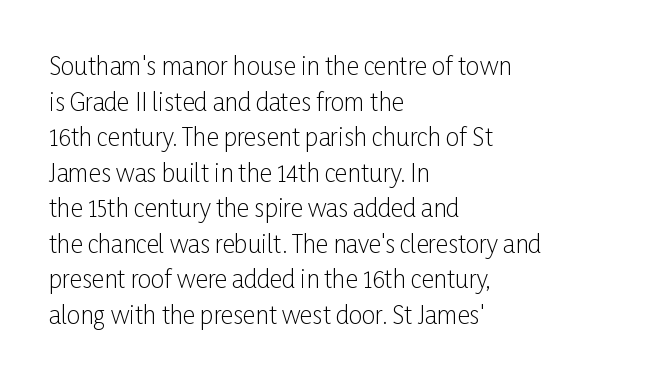
Q: Is the text bold? A: No.
Q: Is the text italic (slanted)? A: No, it is upright.
Q: Is the text underlined? A: No.
Q: How is the paragraph aligned? A: Left-aligned.
Q: Is the spacing between letters normal or unusually wide? A: Normal.
Q: Is the spacing between lines tight, normal or loose? A: Normal.
